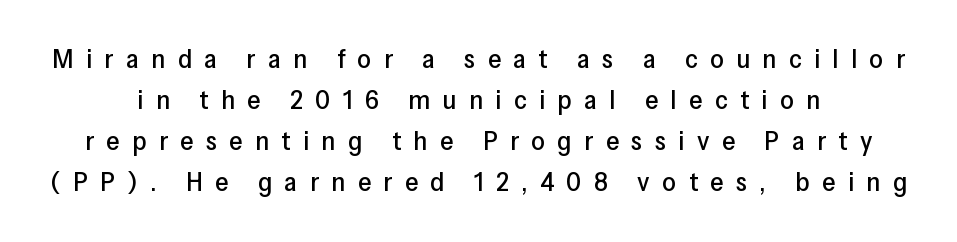
Quick note: interline space is typical. Does the copy run flush right? No — it is centered line by line. The axis of the letterforms is exactly vertical. Words appear elongated and porous because spacing is wide.
